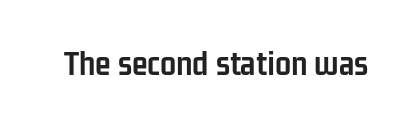
Words float on clear page, feet unadorned. A typesetter would call this zero additional tracking. Nope, no serifs anywhere on these letters. Italic: no, the glyphs are upright roman.
